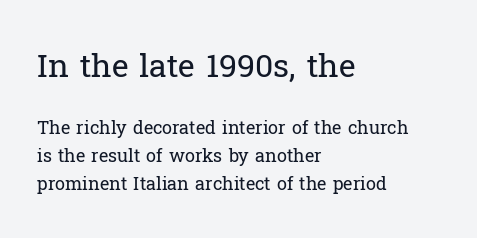
Q: Is the text bold? A: No.
Q: Is the text italic (slanted)? A: No, it is upright.
Q: Is the typeface a serif or a sans-serif typeface? A: Serif.
Q: Is the text underlined? A: No.
Q: How is the paragraph aligned? A: Left-aligned.
Q: Is the spacing between letters normal or unusually wide? A: Normal.
Q: Is the spacing between lines tight, normal or loose? A: Normal.
Q: Which block of text is set in a larger size, the first (top) or the second (bottom)? A: The first (top) one.
Q: Width (condensed, normal, or wide)? A: Normal.
Q: Stroke contrast? A: Low.
Q: x-height? A: Medium.
Q: Monospaced? A: No.
